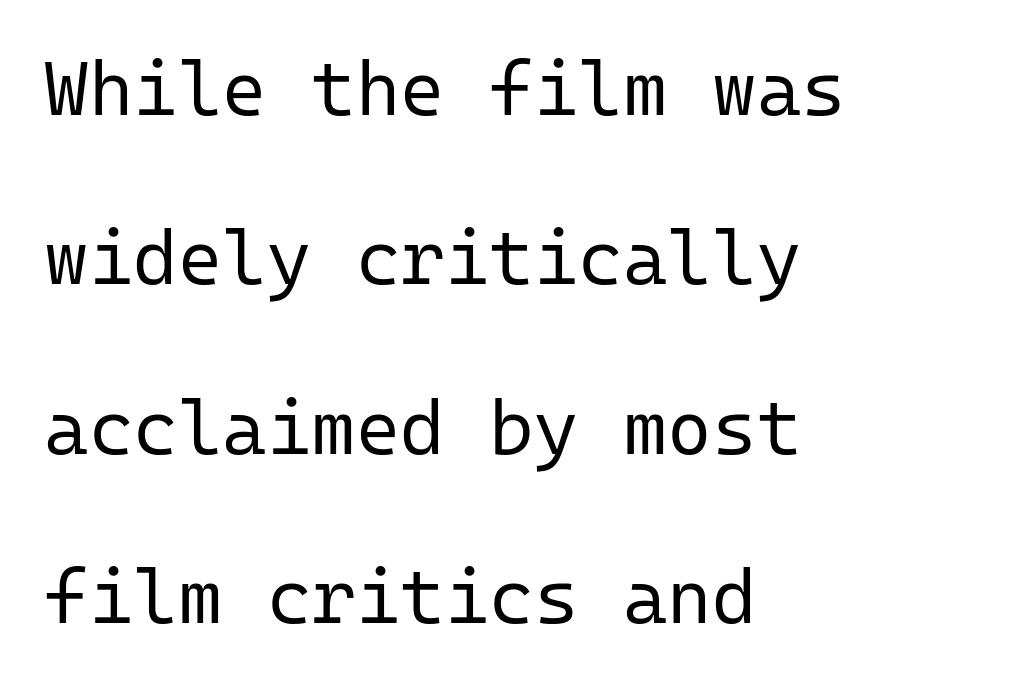
{"serif": "no", "italic": "no", "bold": "no", "weight": "regular", "width": "normal", "stroke_contrast": "low", "x_height": "medium", "monospaced": "yes", "underline": "no", "align": "left", "line_spacing": "loose", "line_spacing_ratio": 2.23, "letter_spacing": "normal", "letter_spacing_em": 0.0, "glyph_px": 76}
